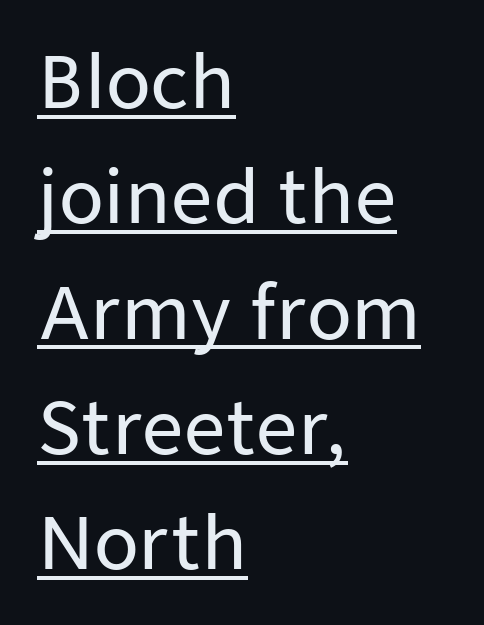
Q: Is the text italic (slanted)? A: No, it is upright.
Q: Is the typeface a serif or a sans-serif typeface? A: Sans-serif.
Q: Is the text underlined? A: Yes.
Q: How is the paragraph aligned? A: Left-aligned.
Q: Is the spacing between letters normal or unusually wide? A: Normal.
Q: Is the spacing between lines tight, normal or loose? A: Normal.
Q: Width (condensed, normal, or wide)? A: Normal.
Q: Stroke contrast? A: Low.
Q: x-height? A: Medium.
Q: Monospaced? A: No.
